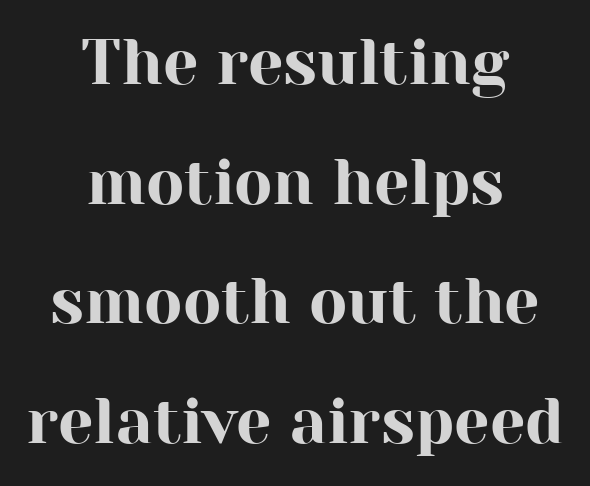
There is no visible air inserted between adjacent glyphs. The block of text is sparse from top to bottom, with ample space between rows. Underline: absent. Letterform terminals end in serifs throughout the passage. The axis of the letterforms is exactly vertical.
